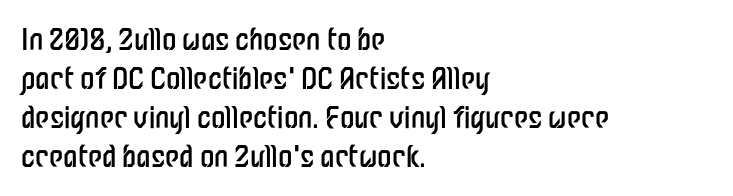
The type is set solid horizontally, with unmodified tracking. The strokes are not fattened; the text isn't bold. Examine the stroke ends and you'll find no serifs. Note the varied advance widths — an 'i' is clearly narrower than an 'm'. Glance below the letters and you will spot only blank space.
